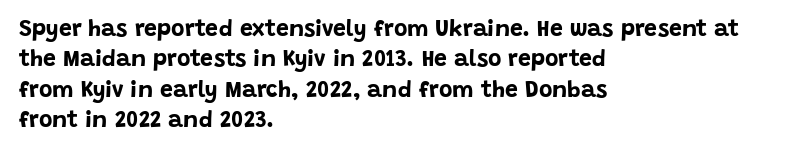
{"italic": "no", "bold": "yes", "underline": "no", "align": "left", "line_spacing": "normal", "line_spacing_ratio": 1.32, "letter_spacing": "normal", "letter_spacing_em": 0.0, "glyph_px": 23}
